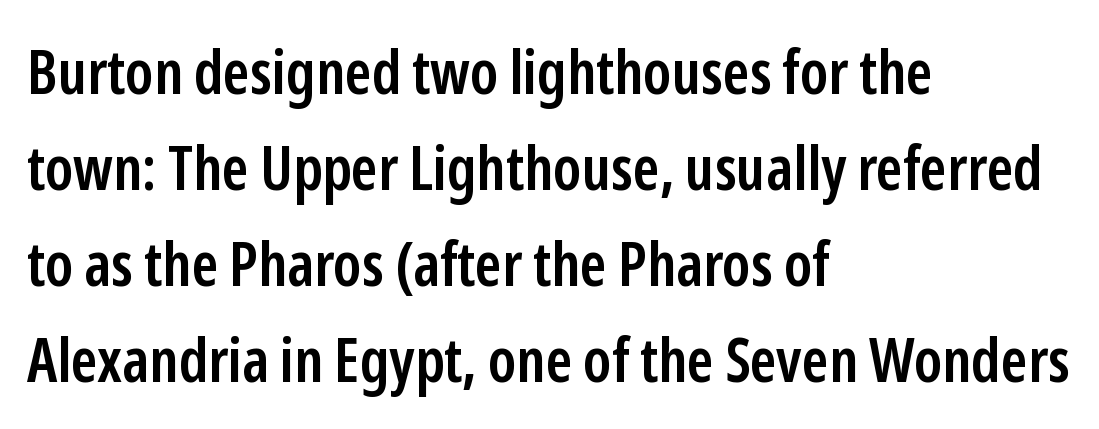
Q: Is the text bold? A: Semi-bold.
Q: Is the text italic (slanted)? A: No, it is upright.
Q: Is the typeface a serif or a sans-serif typeface? A: Sans-serif.
Q: Is the text underlined? A: No.
Q: How is the paragraph aligned? A: Left-aligned.
Q: Is the spacing between letters normal or unusually wide? A: Normal.
Q: Is the spacing between lines tight, normal or loose? A: Normal.
Q: Width (condensed, normal, or wide)? A: Condensed.
Q: Stroke contrast? A: Low.
Q: x-height? A: Medium.
Q: Monospaced? A: No.
